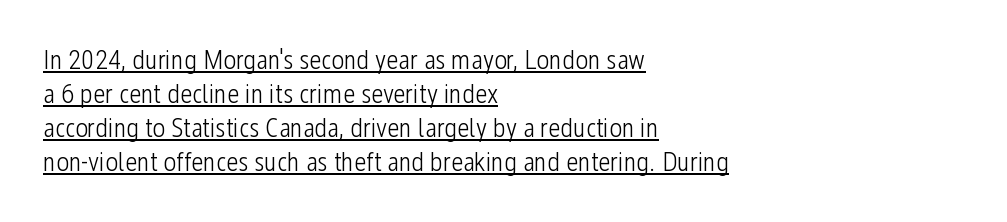
A rule runs beneath these lines of type. These lines sit exactly where default settings would place them. This rendering leaves character spacing at its baseline value. The specimen reads as upright at a glance.
